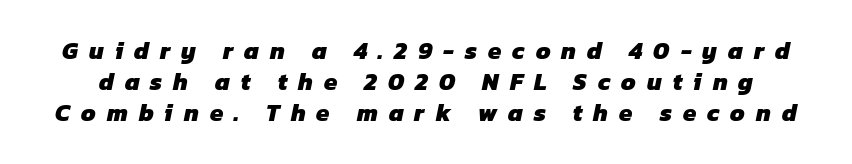
The image shows 24 px bold type; set normal line spacing (1.3x), unusually wide letter spacing (+0.46 em), not underlined.
